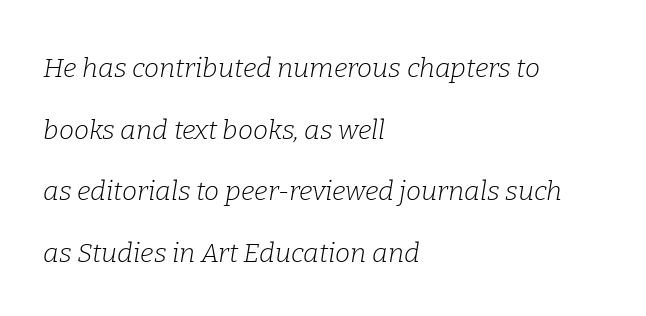
The image shows 27 px text type, italic (leaning right); set left-aligned, loose line spacing (2.28x), normal letter spacing, not underlined.
